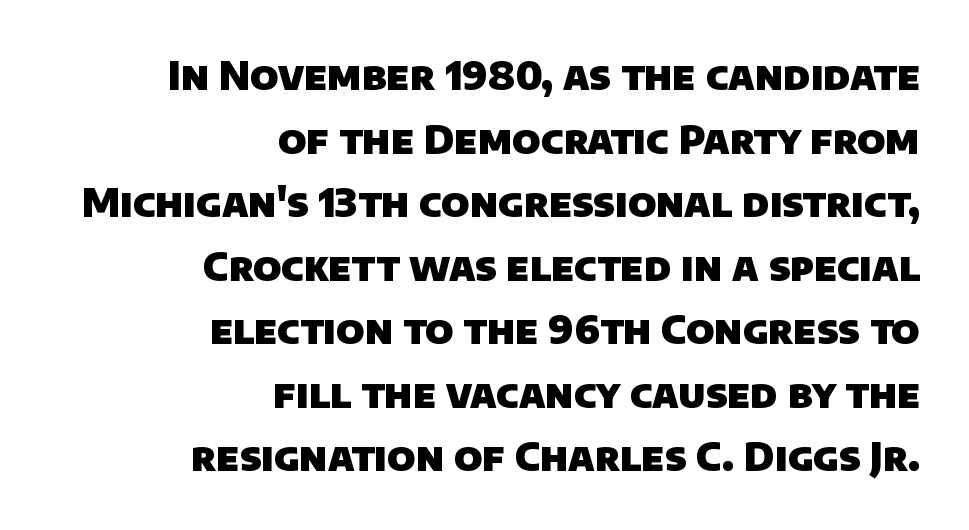
Horizontal bands of white between lines are of average thickness. Decoration check: the copy has no underline. Heavy, bold letterforms. The horizontal fit of the characters is conventional and even. Note: no serifs on the glyphs. The compositor pushed each line to the right boundary.
